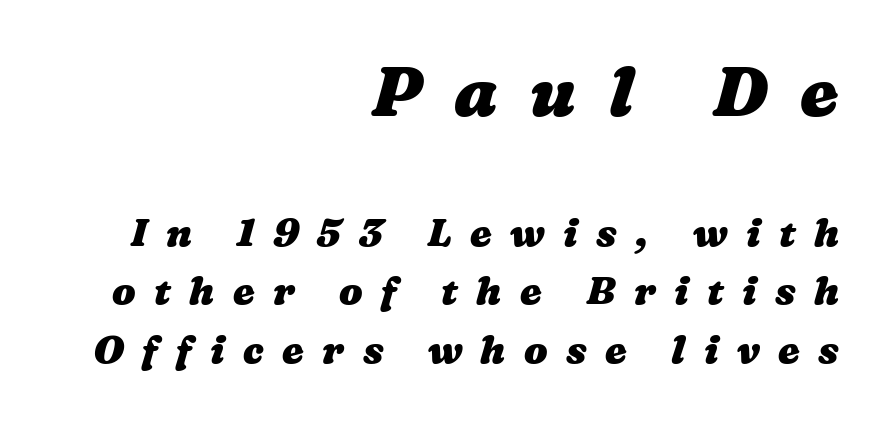
The image shows 69 px heavy, wide type; set right-aligned, normal line spacing (1.5x), unusually wide letter spacing (+0.47 em), not underlined; the first (top) block is 1.77x larger; medium stroke contrast and a medium x-height.
